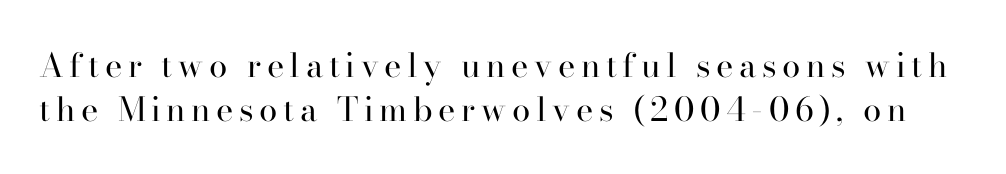
The image shows 33 px regular-weight serif type, upright; set normal line spacing (1.32x), not underlined; high stroke contrast and a small x-height.
